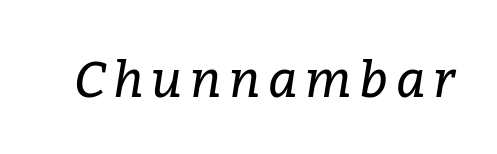
Q: Is the text bold? A: No.
Q: Is the text italic (slanted)? A: Yes, it leans right by about 9 degrees.
Q: Is the typeface a serif or a sans-serif typeface? A: Serif.
Q: Is the text underlined? A: No.
Q: Width (condensed, normal, or wide)? A: Normal.
Q: Stroke contrast? A: Low.
Q: x-height? A: Medium.
Q: Monospaced? A: No.
